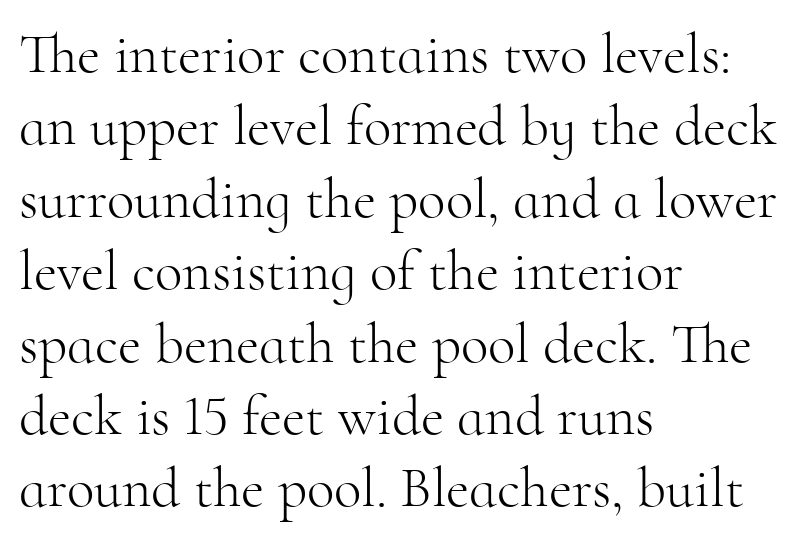
The typography opts for an upright posture over an oblique one. Stroke mass is kept to a normal reading level or below. Quick note: underline off. The rendering keeps characters at their native spacing.
